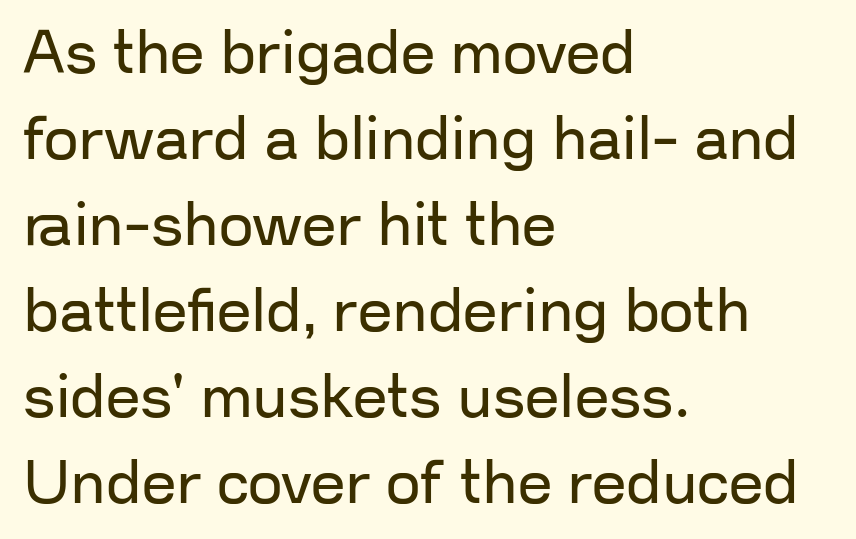
Q: Is the text bold? A: No.
Q: Is the text italic (slanted)? A: No, it is upright.
Q: Is the typeface a serif or a sans-serif typeface? A: Sans-serif.
Q: Is the text underlined? A: No.
Q: How is the paragraph aligned? A: Left-aligned.
Q: Is the spacing between letters normal or unusually wide? A: Normal.
Q: Is the spacing between lines tight, normal or loose? A: Normal.
Q: Width (condensed, normal, or wide)? A: Normal.
Q: Stroke contrast? A: Low.
Q: x-height? A: Medium.
Q: Monospaced? A: No.
